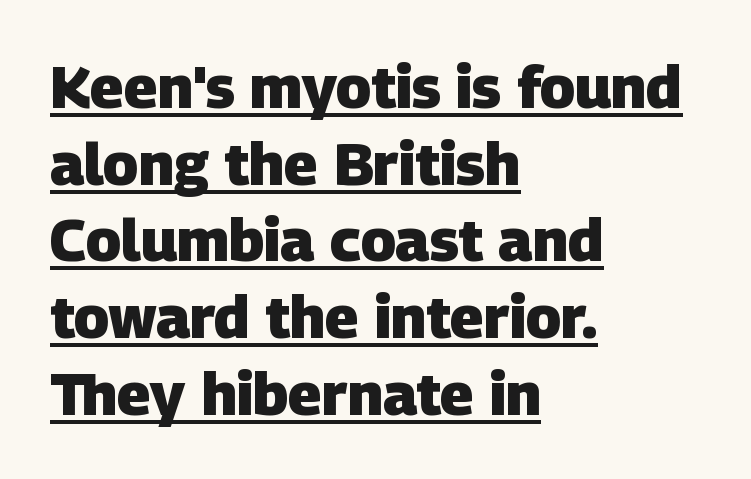
{"serif": "no", "bold": "yes", "weight": "heavy", "width": "normal", "stroke_contrast": "low", "x_height": "large", "monospaced": "no", "underline": "yes", "align": "left", "line_spacing": "normal", "line_spacing_ratio": 1.3, "letter_spacing": "normal", "letter_spacing_em": 0.0, "glyph_px": 59}
